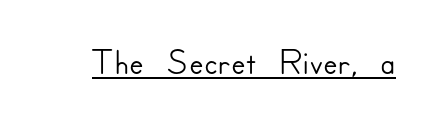
The image shows 54 px sans-serif type, upright; set normal letter spacing, underlined; low stroke contrast and a small x-height.
